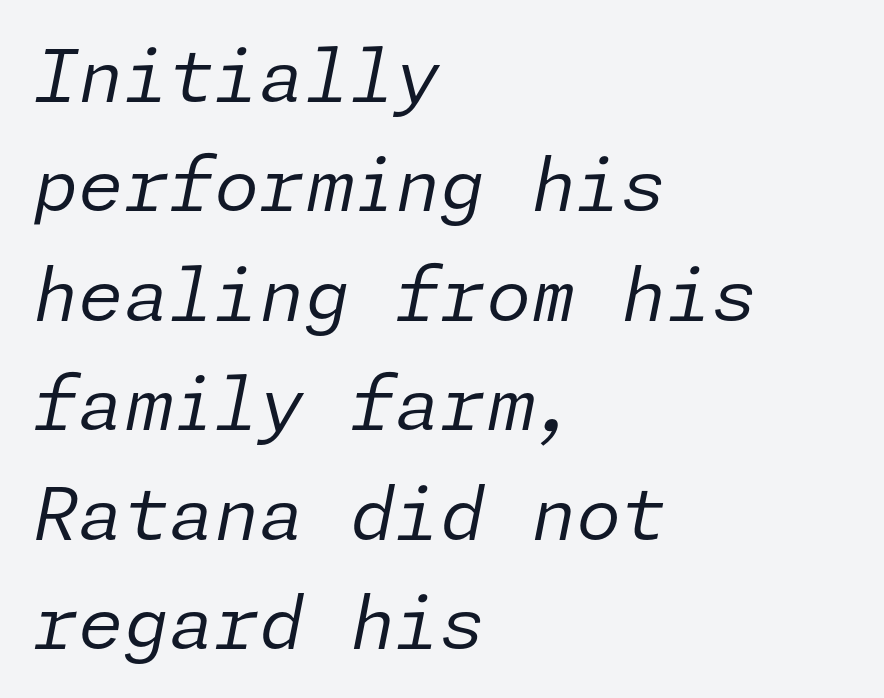
The image shows 73 px regular-weight type, italic (leaning right); set left-aligned, normal line spacing (1.5x), normal letter spacing, not underlined; low stroke contrast and a medium x-height.
